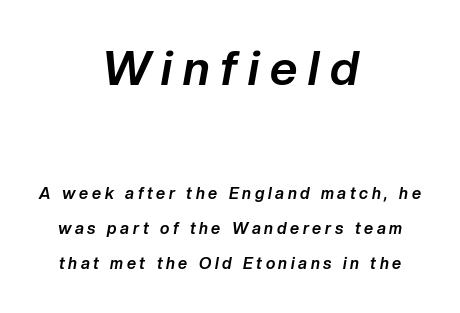
{"italic": "yes", "lean": "right", "slant_degrees": 10, "bold": "yes", "weight": "bold", "width": "normal", "stroke_contrast": "low", "x_height": "medium", "monospaced": "no", "underline": "no", "align": "center", "line_spacing": "loose", "line_spacing_ratio": 2.2, "letter_spacing": "wide", "letter_spacing_em": 0.23, "larger_block": "first", "size_ratio": 3.0, "glyph_px": 48}
